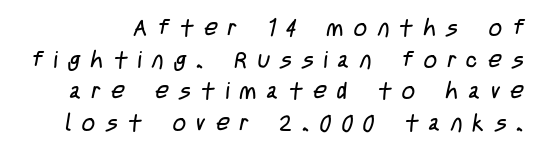
Words appear elongated and porous because spacing is wide. The passage shown is not bold in any degree. The rendering uses a moderate line-height, typical for paragraphs. Letters rest on an invisible, unmarked baseline.
